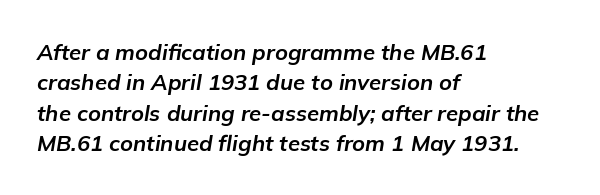
Q: Is the text bold? A: Yes.
Q: Is the text italic (slanted)? A: Yes, it leans right by about 9 degrees.
Q: Is the text underlined? A: No.
Q: How is the paragraph aligned? A: Left-aligned.
Q: Is the spacing between letters normal or unusually wide? A: Normal.
Q: Is the spacing between lines tight, normal or loose? A: Normal.
